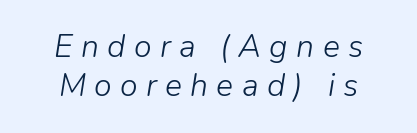
Q: Is the text bold? A: No.
Q: Is the text italic (slanted)? A: Yes, it leans right by about 9 degrees.
Q: Is the text underlined? A: No.
Q: How is the paragraph aligned? A: Centered.
Q: Is the spacing between letters normal or unusually wide? A: Unusually wide.
Q: Width (condensed, normal, or wide)? A: Normal.
Q: Stroke contrast? A: Low.
Q: x-height? A: Medium.
Q: Monospaced? A: No.
